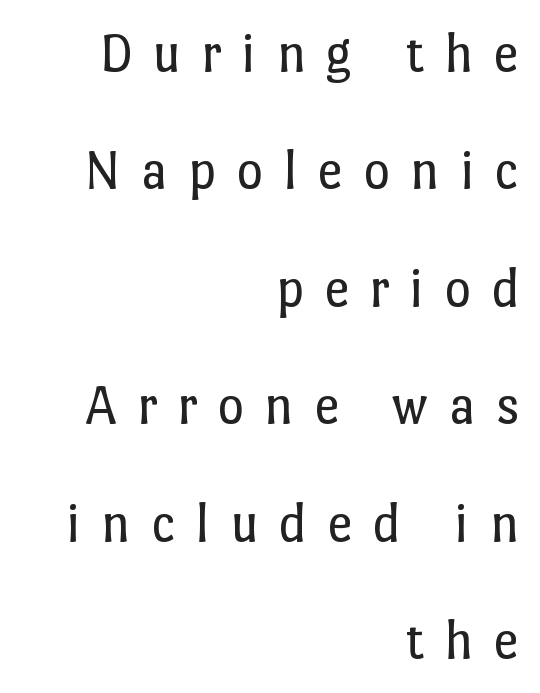
Q: Is the text bold? A: No.
Q: Is the text italic (slanted)? A: No, it is upright.
Q: Is the text underlined? A: No.
Q: How is the paragraph aligned? A: Right-aligned.
Q: Is the spacing between letters normal or unusually wide? A: Unusually wide.
Q: Is the spacing between lines tight, normal or loose? A: Loose.
Q: Width (condensed, normal, or wide)? A: Normal.
Q: Stroke contrast? A: Low.
Q: x-height? A: Medium.
Q: Monospaced? A: No.
